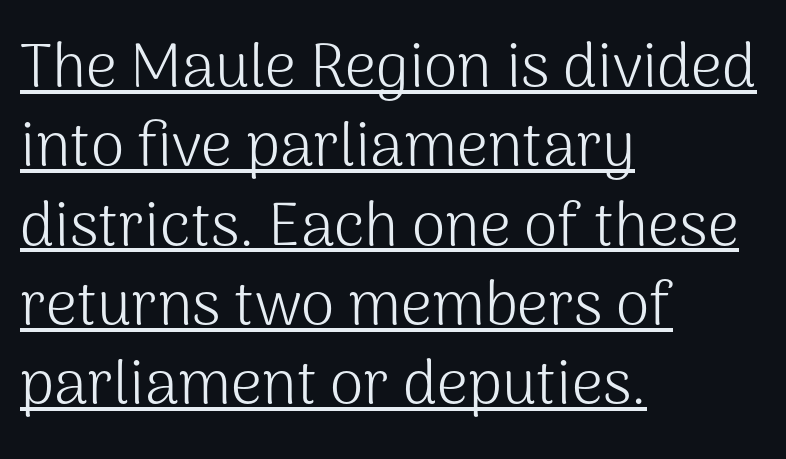
The weight tops out at a normal text grade. Like a heading marked for emphasis, these lines bear an underscore. To sum up the face: it is a sans, with no serifs. If you measured baseline to baseline, you'd find a middling distance. Alignment: flush left.
